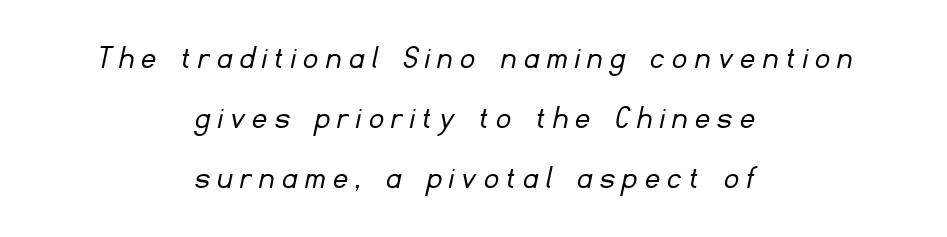
The image shows 35 px light sans-serif type; set centered, line spacing 1.72x, unusually wide letter spacing (+0.24 em), not underlined; low stroke contrast and a small x-height.
